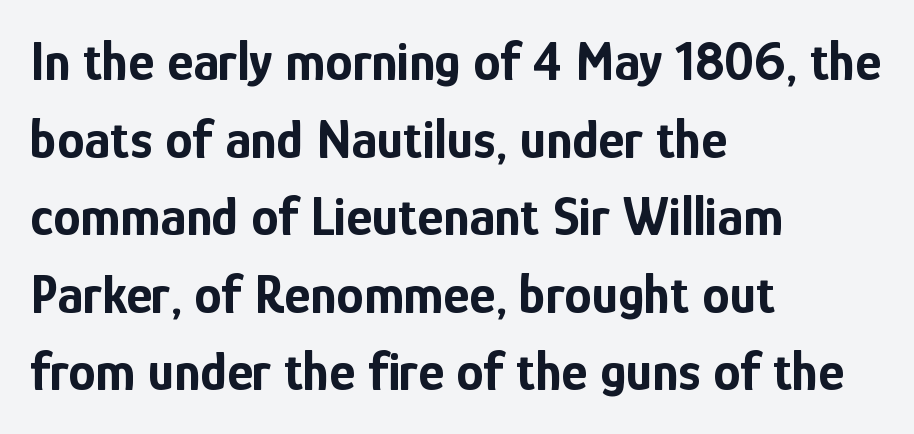
Q: Is the text bold? A: Yes.
Q: Is the text italic (slanted)? A: No, it is upright.
Q: Is the typeface a serif or a sans-serif typeface? A: Sans-serif.
Q: Is the text underlined? A: No.
Q: How is the paragraph aligned? A: Left-aligned.
Q: Is the spacing between letters normal or unusually wide? A: Normal.
Q: Is the spacing between lines tight, normal or loose? A: Normal.
Q: Width (condensed, normal, or wide)? A: Condensed.
Q: Stroke contrast? A: Low.
Q: x-height? A: Medium.
Q: Monospaced? A: No.
